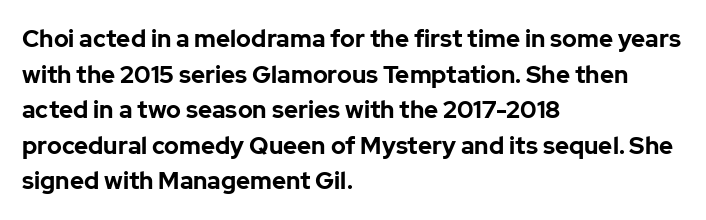
{"italic": "no", "bold": "yes", "underline": "no", "align": "left", "line_spacing": "normal", "line_spacing_ratio": 1.48, "letter_spacing": "normal", "letter_spacing_em": 0.0, "glyph_px": 24}
